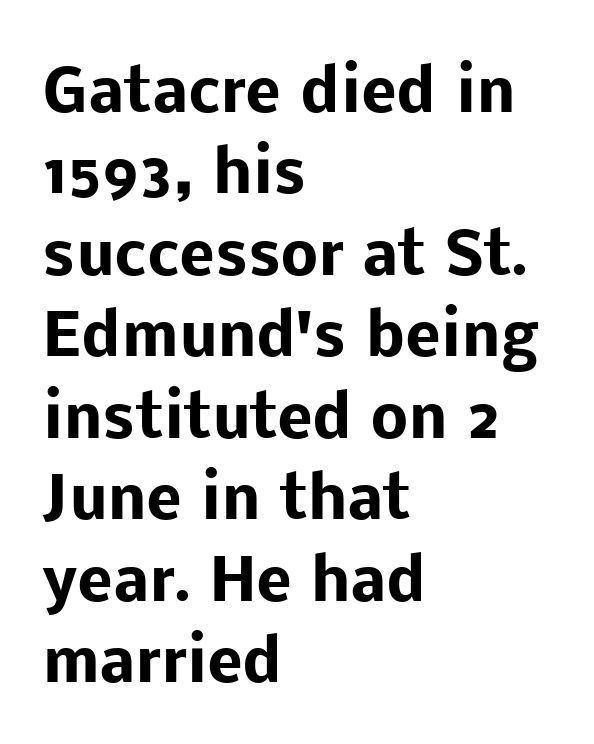
Interline gaps are of average width in this sample. The characters look thick and weighty, a clear bold. Glance below the letters and you will spot only blank space. When letters stand straight like this, we call the style roman or upright.
